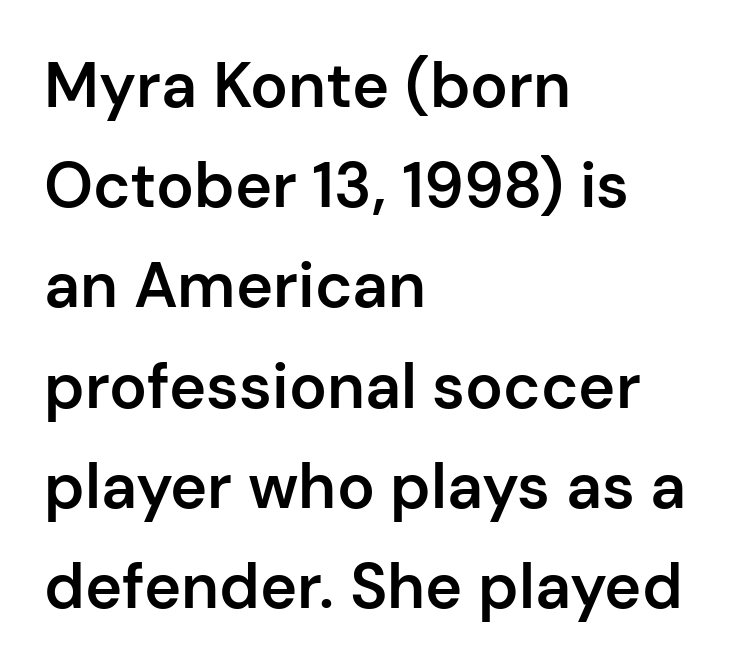
The image shows 63 px semibold sans-serif type, upright; set left-aligned, normal line spacing (1.59x), normal letter spacing, not underlined; low stroke contrast and a medium x-height.
